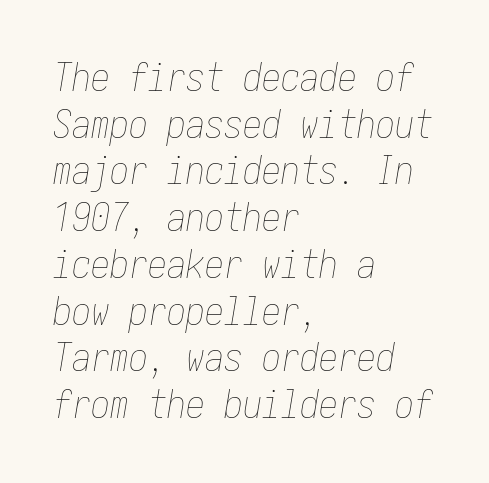
{"italic": "yes", "lean": "right", "slant_degrees": 10, "bold": "no", "weight": "thin", "width": "condensed", "stroke_contrast": "low", "x_height": "medium", "underline": "no", "align": "left", "line_spacing_ratio": 1.23, "letter_spacing": "normal", "letter_spacing_em": 0.0, "glyph_px": 38}
